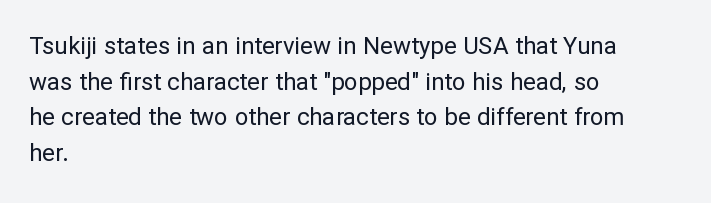
No italicization has been applied; the sample stays upright. Each line starts at the same left margin while the right side varies. Weight: regular or lighter. Compared with typical paragraphs, the rows here are spaced about the same. No extra tracking has been applied to these lines. Any mark beneath the type? The region is blank.
